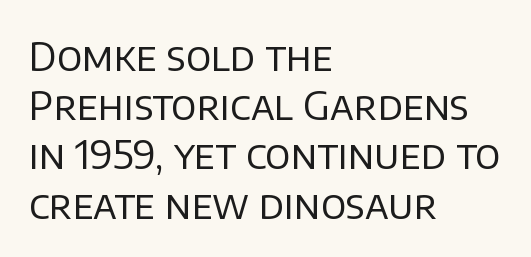
Do the letters lean? They stand straight. The strip under each line holds only bare page. Nope, no serifs anywhere on these letters. The typeface has the unassuming heft of standard copy or less. Observe the ordinary spacing: letters are neighbours, not strangers.
